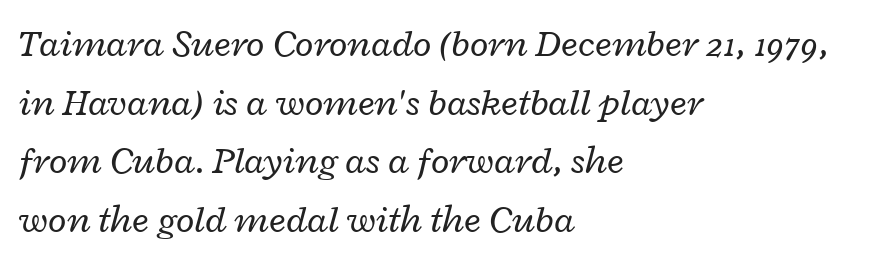
Q: Is the text bold? A: No.
Q: Is the text italic (slanted)? A: Yes, it leans right by about 12 degrees.
Q: Is the text underlined? A: No.
Q: How is the paragraph aligned? A: Left-aligned.
Q: Is the spacing between letters normal or unusually wide? A: Normal.
Q: Is the spacing between lines tight, normal or loose? A: Normal.
Q: Width (condensed, normal, or wide)? A: Wide.
Q: Stroke contrast? A: Low.
Q: x-height? A: Medium.
Q: Monospaced? A: No.
